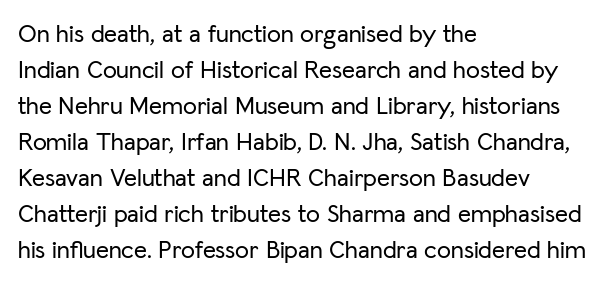
The image shows 25 px text type, upright; set left-aligned, normal line spacing (1.44x), normal letter spacing, not underlined.
